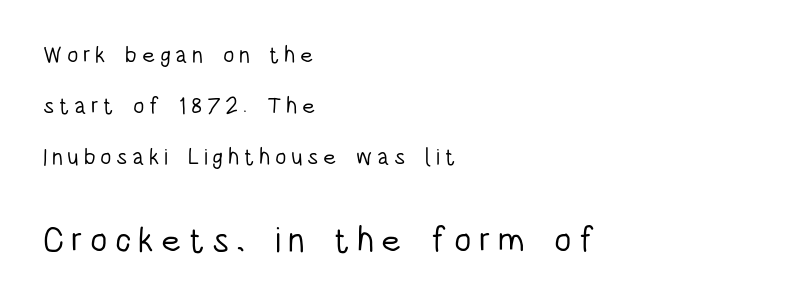
{"serif": "no", "italic": "no", "bold": "no", "weight": "light", "width": "condensed", "stroke_contrast": "low", "x_height": "large", "monospaced": "no", "underline": "no", "align": "left", "line_spacing": "loose", "line_spacing_ratio": 2.21, "letter_spacing": "wide", "letter_spacing_em": 0.2, "larger_block": "second", "size_ratio": 1.52, "glyph_px": 35}
